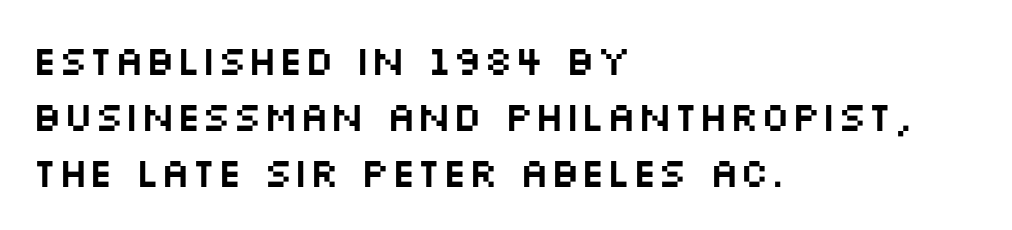
Here the designer chose a conventional face with non-uniform glyph widths. The axis of the letterforms is exactly vertical. Leading: standard. Unlike a traditional serif, this face leaves its strokes unadorned. The tracking reads as untouched default to a designer's eye. Each line starts at the same left margin while the right side varies.
